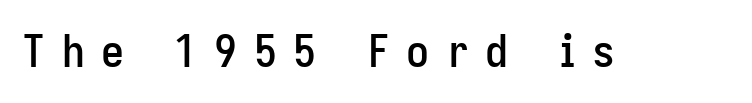
The image shows 46 px condensed sans-serif type, upright; set unusually wide letter spacing (+0.36 em), not underlined; low stroke contrast and a medium x-height.
